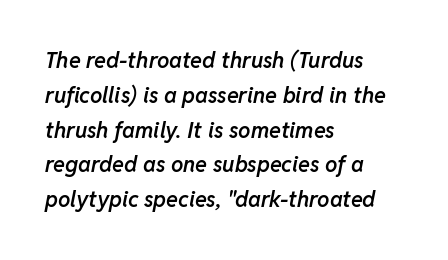
Summary of vertical rhythm: regular, with standard interline spacing. Firm but not heavy-handed strokes: this text is semibold. The space beneath each line is pristine and unruled. The compositor pushed each line to the left boundary. This sample uses an oblique cut, with every glyph tilted off the vertical.
